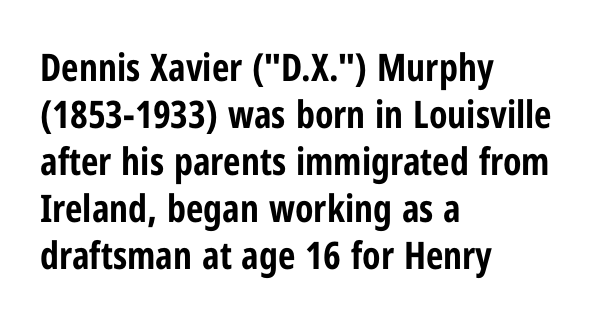
Q: Is the text bold? A: Yes.
Q: Is the text italic (slanted)? A: No, it is upright.
Q: Is the typeface a serif or a sans-serif typeface? A: Sans-serif.
Q: Is the text underlined? A: No.
Q: How is the paragraph aligned? A: Left-aligned.
Q: Is the spacing between letters normal or unusually wide? A: Normal.
Q: Width (condensed, normal, or wide)? A: Condensed.
Q: Stroke contrast? A: Low.
Q: x-height? A: Medium.
Q: Monospaced? A: No.
